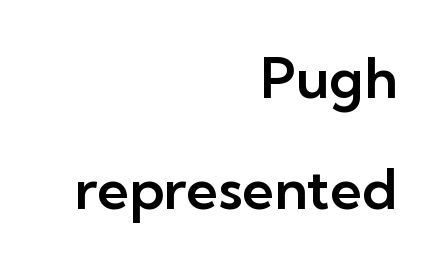
{"serif": "no", "italic": "no", "width": "normal", "stroke_contrast": "low", "x_height": "medium", "monospaced": "no", "underline": "no", "align": "right", "line_spacing": "loose", "line_spacing_ratio": 1.99, "letter_spacing": "normal", "letter_spacing_em": 0.0, "glyph_px": 56}
